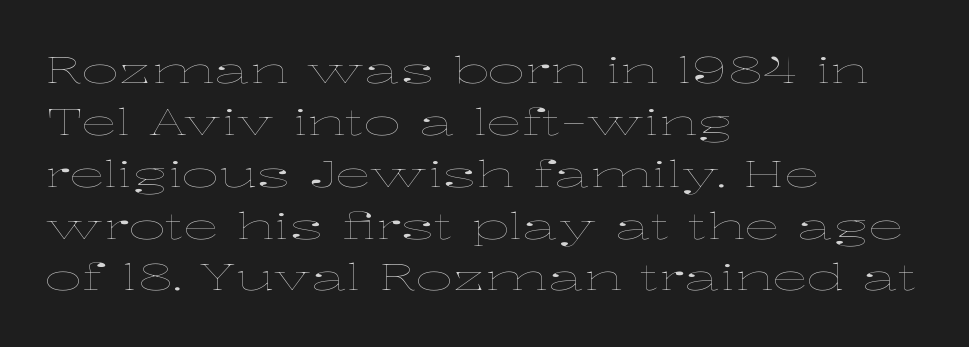
Each letter keeps its own natural width here, so spacing adapts to shape. Tracking here is standard; glyphs follow each other at the usual distance. Honestly, the row spacing looks completely unremarkable. Vertical strokes here are truly vertical. Descender tails drop into unmarked territory. Teacher's note: observe the even left margin — that is flush-left alignment.
